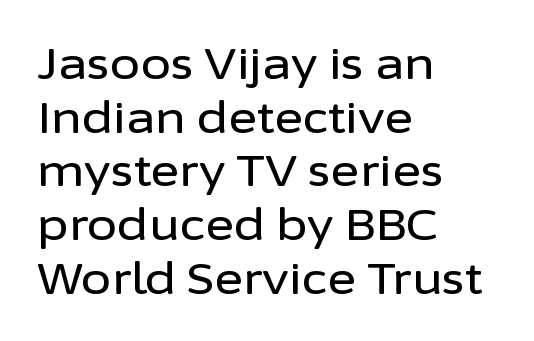
Q: Is the text italic (slanted)? A: No, it is upright.
Q: Is the typeface a serif or a sans-serif typeface? A: Sans-serif.
Q: Is the text underlined? A: No.
Q: How is the paragraph aligned? A: Left-aligned.
Q: Is the spacing between letters normal or unusually wide? A: Normal.
Q: Width (condensed, normal, or wide)? A: Normal.
Q: Stroke contrast? A: Low.
Q: x-height? A: Medium.
Q: Monospaced? A: No.
